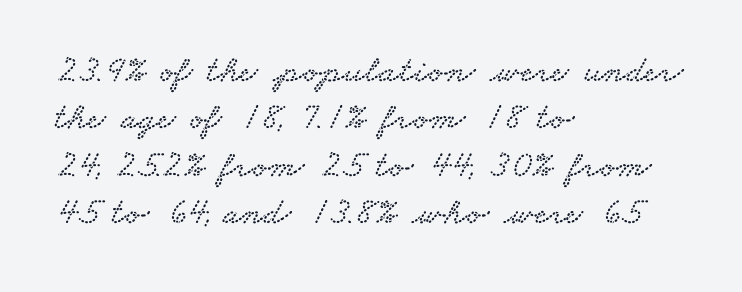
{"serif": "yes", "width": "wide", "stroke_contrast": "low", "x_height": "small", "monospaced": "no", "underline": "no", "align": "left", "line_spacing": "normal", "line_spacing_ratio": 1.25, "letter_spacing": "normal", "letter_spacing_em": 0.0, "glyph_px": 38}
